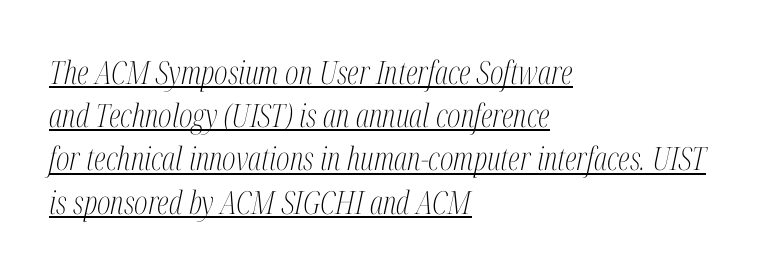
Q: Is the text bold? A: No.
Q: Is the text italic (slanted)? A: Yes, it leans right by about 12 degrees.
Q: Is the typeface a serif or a sans-serif typeface? A: Serif.
Q: Is the text underlined? A: Yes.
Q: How is the paragraph aligned? A: Left-aligned.
Q: Is the spacing between letters normal or unusually wide? A: Normal.
Q: Is the spacing between lines tight, normal or loose? A: Normal.
Q: Width (condensed, normal, or wide)? A: Condensed.
Q: Stroke contrast? A: Medium.
Q: x-height? A: Medium.
Q: Monospaced? A: No.
